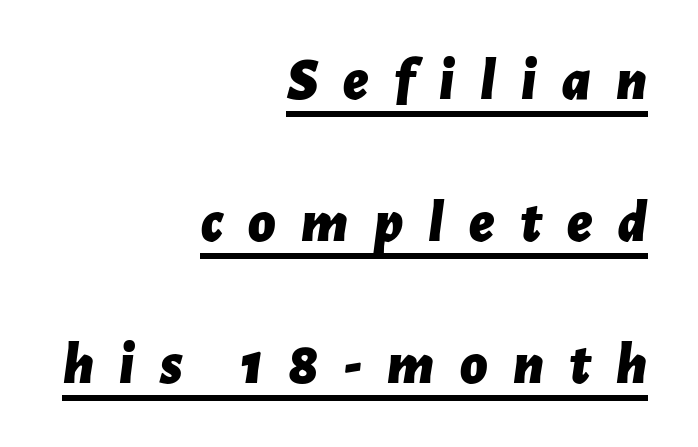
{"italic": "yes", "lean": "right", "slant_degrees": 7, "bold": "yes", "weight": "bold", "width": "normal", "stroke_contrast": "low", "x_height": "medium", "monospaced": "no", "underline": "yes", "align": "right", "line_spacing": "loose", "line_spacing_ratio": 2.41, "letter_spacing": "wide", "letter_spacing_em": 0.43, "glyph_px": 59}
